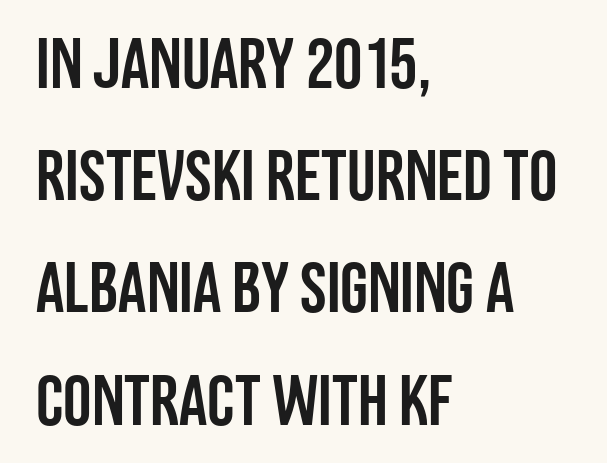
{"serif": "no", "italic": "no", "width": "condensed", "stroke_contrast": "low", "x_height": "large", "monospaced": "no", "underline": "no", "align": "left", "line_spacing": "normal", "line_spacing_ratio": 1.58, "letter_spacing": "normal", "letter_spacing_em": 0.0, "glyph_px": 71}
